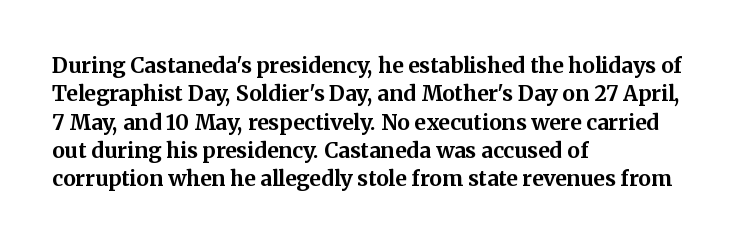
Q: Is the text bold? A: Yes.
Q: Is the text italic (slanted)? A: No, it is upright.
Q: Is the text underlined? A: No.
Q: How is the paragraph aligned? A: Left-aligned.
Q: Is the spacing between letters normal or unusually wide? A: Normal.
Q: Is the spacing between lines tight, normal or loose? A: Normal.
